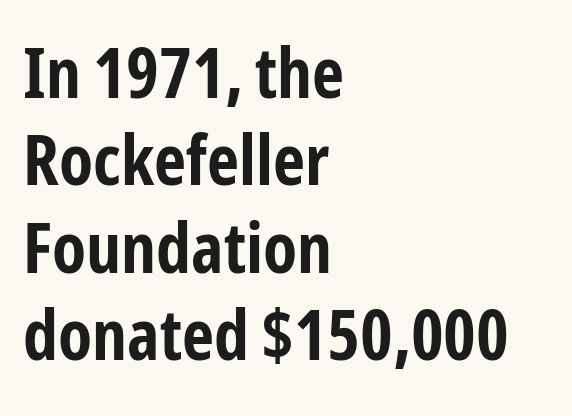
{"serif": "no", "italic": "no", "bold": "yes", "weight": "bold", "width": "condensed", "stroke_contrast": "low", "x_height": "medium", "monospaced": "no", "underline": "no", "align": "left", "line_spacing": "normal", "line_spacing_ratio": 1.25, "letter_spacing": "normal", "letter_spacing_em": 0.0, "glyph_px": 70}
